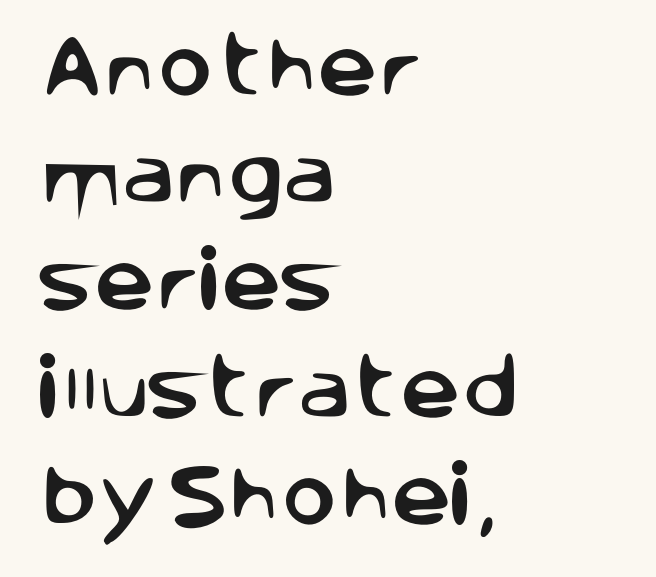
Type style note: lacks serifs. This is roman type, the default non-slanted kind. Horizontal bands of white between lines are of average thickness. Beneath every word, the page is bare. Spacing verdict: proportional, widths tailored to each character.
